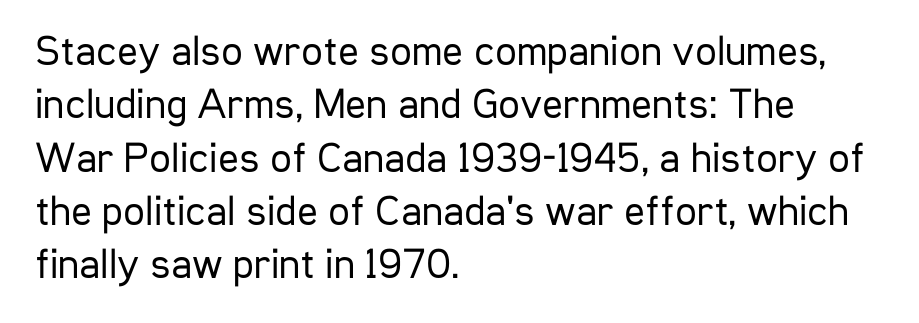
{"serif": "no", "italic": "no", "bold": "no", "weight": "regular", "width": "condensed", "stroke_contrast": "low", "x_height": "medium", "monospaced": "no", "underline": "no", "align": "left", "line_spacing_ratio": 1.24, "letter_spacing": "normal", "letter_spacing_em": 0.0, "glyph_px": 43}
